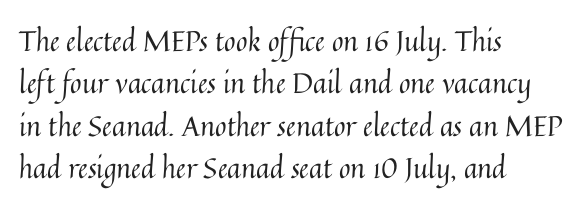
This rendering leaves character spacing at its baseline value. Note the varied advance widths — an 'i' is clearly narrower than an 'm'. The ragged edge is on the right, which tells us the setting is flush left. These lines sit exactly where default settings would place them.
